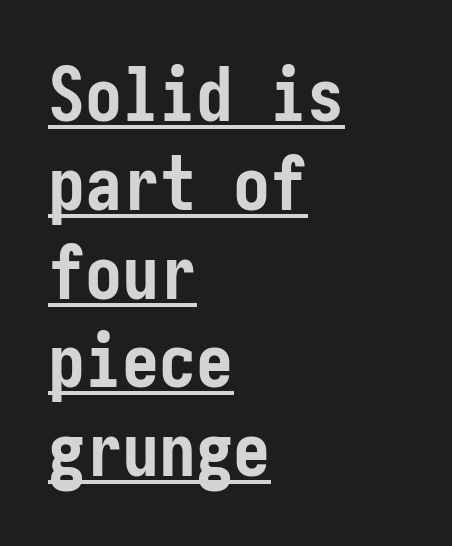
Each letter's strokes conclude bluntly, with no projecting serifs. The words here are underlined. Between one letter and the next there's only the usual sliver of space. Compared with an ordinary text face, these strokes are far heavier — a full bold.
